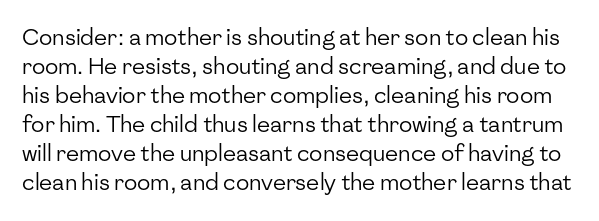
It's the straight-up-and-down kind of type. Only glyphs here, with clear space below each row. What stands out about the letter spacing? Nothing — it is the standard amount. Stem width sits at or under what a default text font uses.
